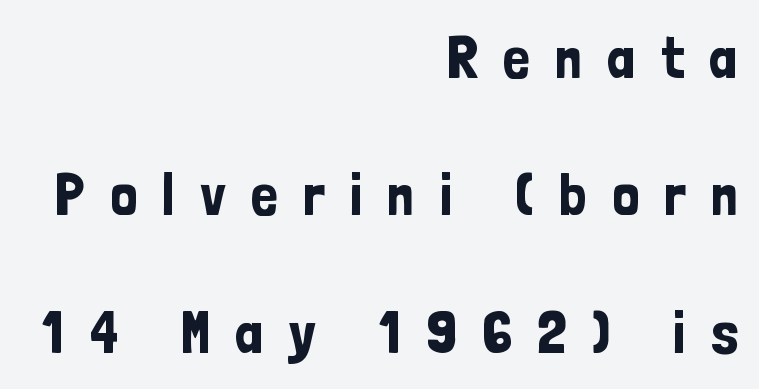
The image shows 60 px condensed sans-serif type, upright; set right-aligned, loose line spacing (2.29x), unusually wide letter spacing (+0.42 em), not underlined; low stroke contrast and a medium x-height.
